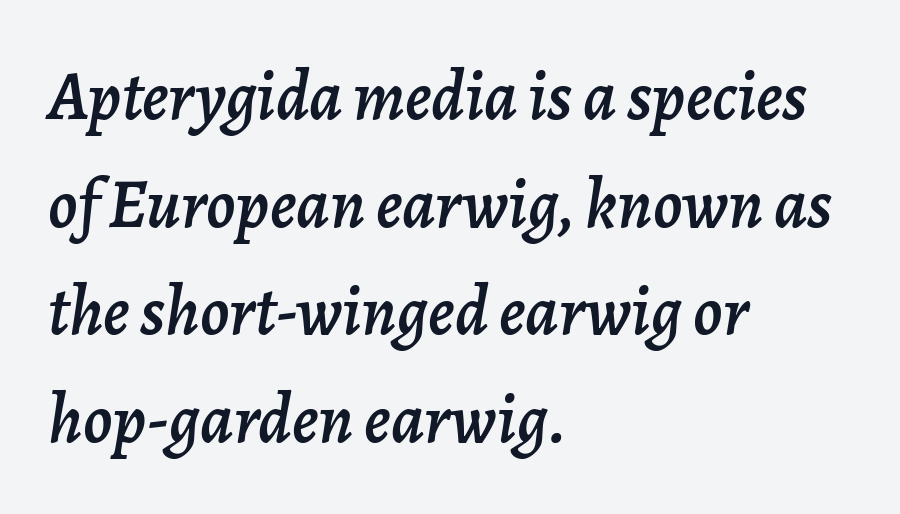
{"italic": "yes", "lean": "right", "slant_degrees": 7, "width": "normal", "stroke_contrast": "low", "x_height": "medium", "monospaced": "no", "underline": "no", "align": "left", "line_spacing": "normal", "line_spacing_ratio": 1.56, "letter_spacing": "normal", "letter_spacing_em": 0.0, "glyph_px": 69}
